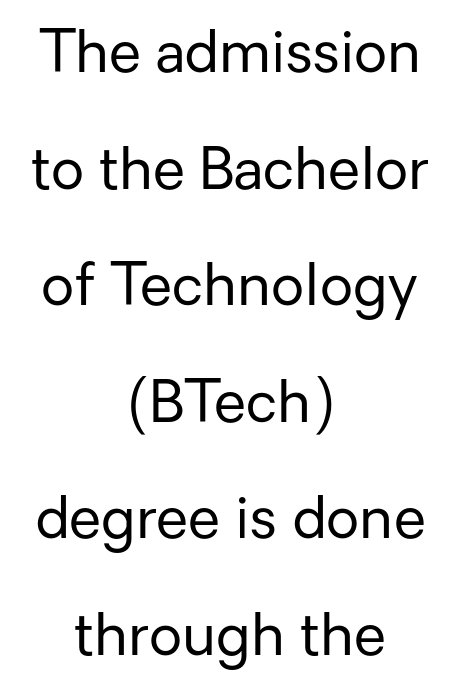
The image shows 58 px regular-weight sans-serif type, upright; set centered, loose line spacing (2.01x), normal letter spacing, not underlined; low stroke contrast and a medium x-height.
